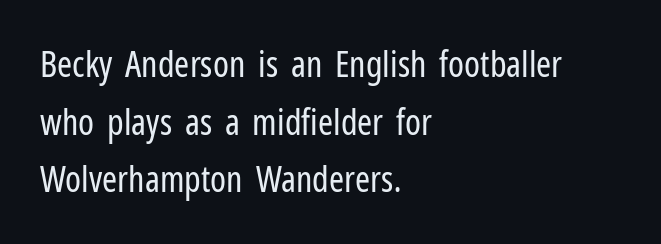
Q: Is the text bold? A: No.
Q: Is the text italic (slanted)? A: No, it is upright.
Q: Is the typeface a serif or a sans-serif typeface? A: Sans-serif.
Q: Is the text underlined? A: No.
Q: How is the paragraph aligned? A: Left-aligned.
Q: Is the spacing between letters normal or unusually wide? A: Normal.
Q: Is the spacing between lines tight, normal or loose? A: Normal.
Q: Width (condensed, normal, or wide)? A: Condensed.
Q: Stroke contrast? A: Low.
Q: x-height? A: Medium.
Q: Monospaced? A: No.
